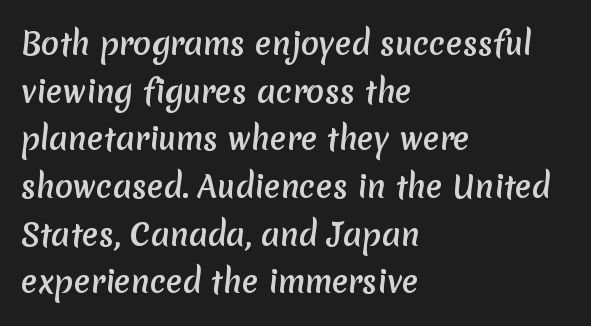
A typesetter would call this leading conventional body-copy spacing. Spacing verdict: proportional, widths tailored to each character. The type is set solid horizontally, with unmodified tracking. Descenders hang freely into open space. Observe the absence of serifs on each vertical stroke in this sample. Compared with a centered layout, this one pins lines to the left instead.
